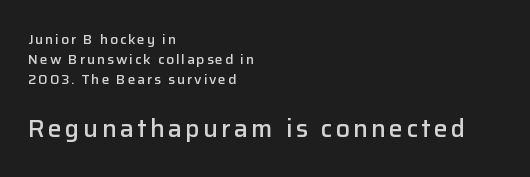
Q: Is the text bold? A: Semi-bold.
Q: Is the text italic (slanted)? A: No, it is upright.
Q: Is the text underlined? A: No.
Q: How is the paragraph aligned? A: Left-aligned.
Q: Is the spacing between lines tight, normal or loose? A: Normal.
Q: Which block of text is set in a larger size, the first (top) or the second (bottom)? A: The second (bottom) one.
